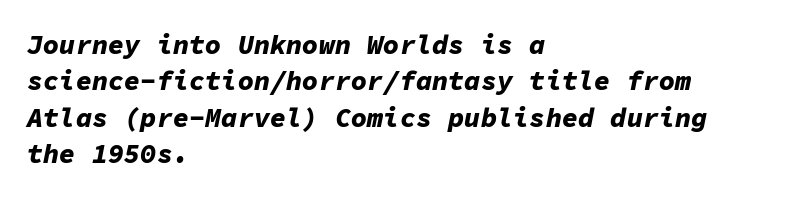
Q: Is the text bold? A: Yes.
Q: Is the text italic (slanted)? A: Yes, it leans right by about 11 degrees.
Q: Is the text underlined? A: No.
Q: How is the paragraph aligned? A: Left-aligned.
Q: Is the spacing between letters normal or unusually wide? A: Normal.
Q: Is the spacing between lines tight, normal or loose? A: Normal.
